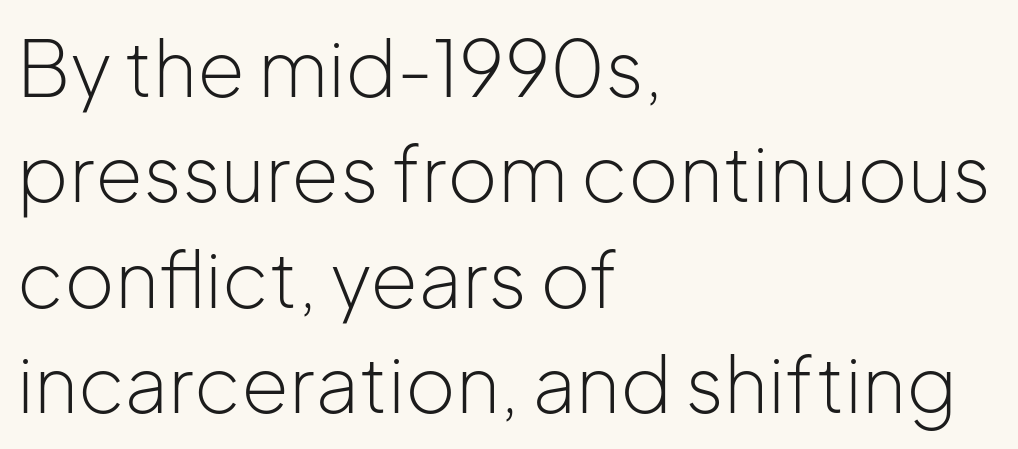
The image shows 77 px light sans-serif type, upright; set left-aligned, normal line spacing (1.37x), normal letter spacing, not underlined; low stroke contrast and a medium x-height.
